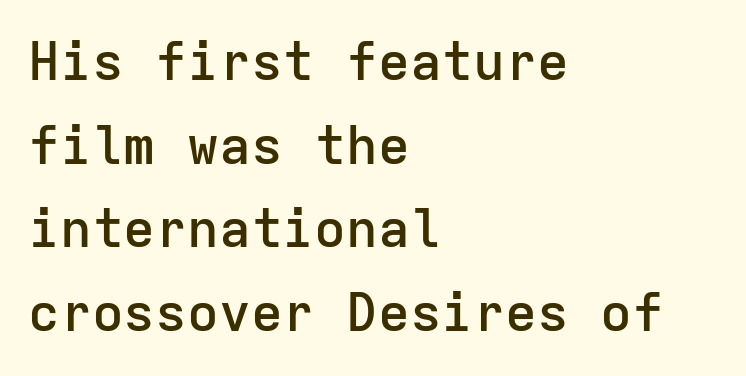
Stroke thickness is moderately raised; the sample reads as semibold. Casual observation: everything's shoved over to the left. Characters follow at the spacing the type designer built in. The line-height multiplier appears to be the usual default. A clean baseline with only descenders dipping below it. Classification — sans serif.
